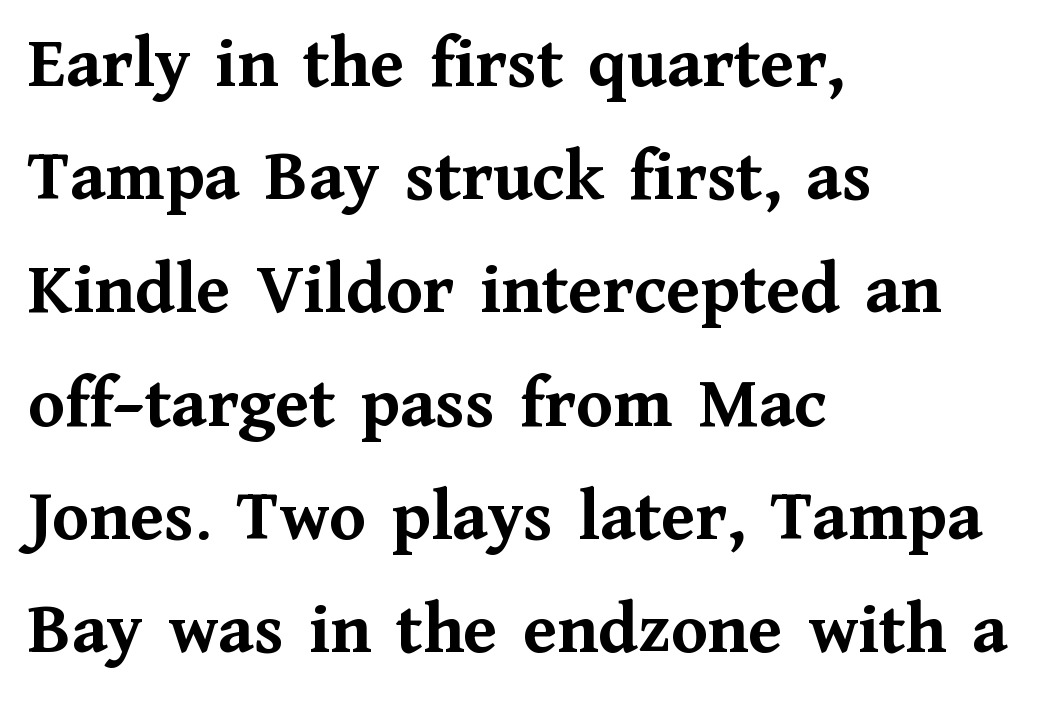
{"serif": "yes", "italic": "no", "bold": "yes", "weight": "semibold", "width": "normal", "stroke_contrast": "medium", "x_height": "medium", "monospaced": "no", "underline": "no", "align": "left", "line_spacing": "normal", "line_spacing_ratio": 1.53, "letter_spacing": "normal", "letter_spacing_em": 0.0, "glyph_px": 74}
